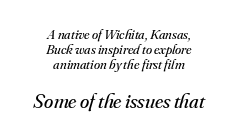
The string is rendered with underlining switched off. The face used here appears at its bigger size in the lower chunk. The tracking reads as untouched default to a designer's eye. Summary of weight: not heavy and not bold. The lines in this sample share a center point and differ in where they start and stop. Students, observe: this is what under-led, compact text looks like.
